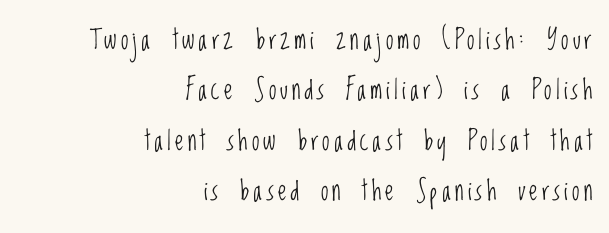
Underline: absent. Do the letters lean? They stand straight. The face looks like a standard text weight, possibly lighter. A student would call this right alignment; a typographer would say flush right, rag left.
